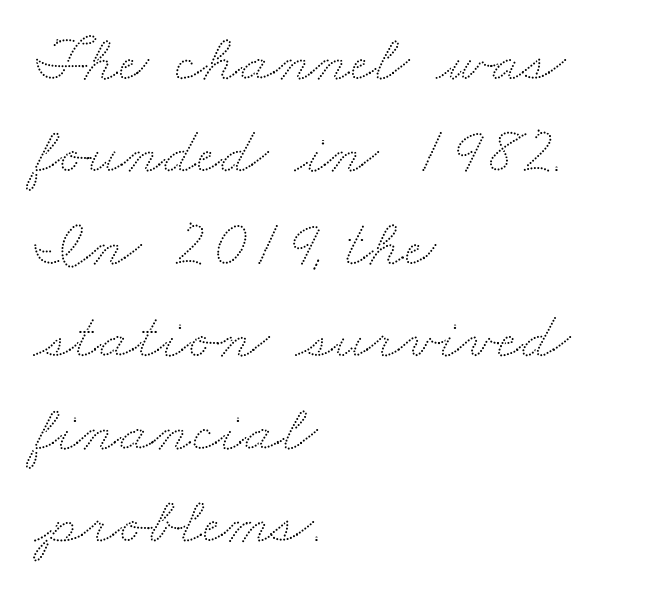
{"width": "wide", "stroke_contrast": "low", "x_height": "small", "monospaced": "no", "underline": "no", "align": "left", "line_spacing": "normal", "line_spacing_ratio": 1.38, "letter_spacing": "normal", "letter_spacing_em": 0.0, "glyph_px": 67}
